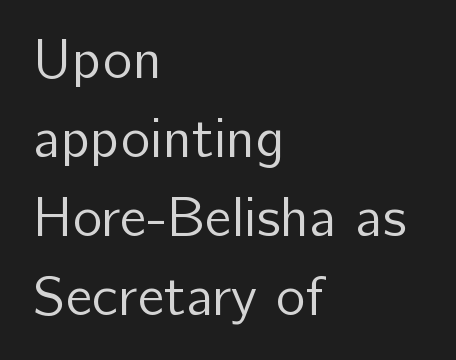
Q: Is the text bold? A: No.
Q: Is the text italic (slanted)? A: No, it is upright.
Q: Is the typeface a serif or a sans-serif typeface? A: Sans-serif.
Q: Is the text underlined? A: No.
Q: How is the paragraph aligned? A: Left-aligned.
Q: Is the spacing between letters normal or unusually wide? A: Normal.
Q: Is the spacing between lines tight, normal or loose? A: Normal.
Q: Width (condensed, normal, or wide)? A: Normal.
Q: Stroke contrast? A: Low.
Q: x-height? A: Medium.
Q: Monospaced? A: No.
